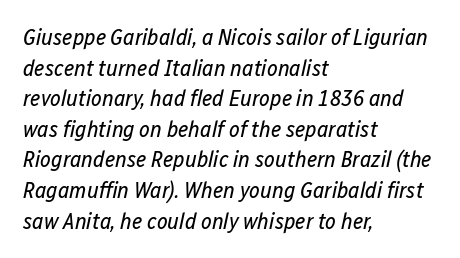
{"italic": "yes", "lean": "right", "slant_degrees": 12, "bold": "no", "underline": "no", "align": "left", "line_spacing": "normal", "line_spacing_ratio": 1.33, "letter_spacing": "normal", "letter_spacing_em": 0.0, "glyph_px": 23}
